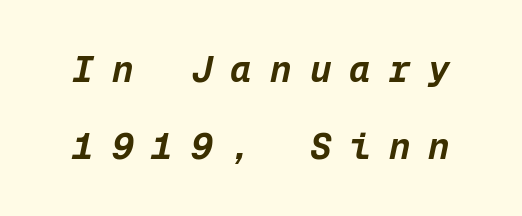
The image shows 36 px bold type, italic (leaning right), monospaced; set loose line spacing (2.14x), unusually wide letter spacing (+0.5 em), not underlined; low stroke contrast and a medium x-height.
